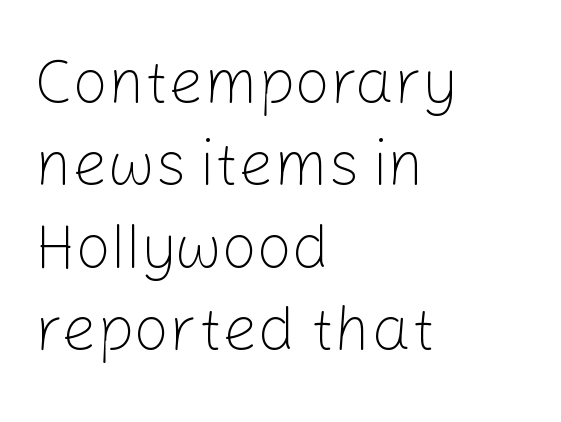
The image shows 62 px light sans-serif type, upright; set left-aligned, normal line spacing (1.33x), normal letter spacing, not underlined; low stroke contrast and a medium x-height.
